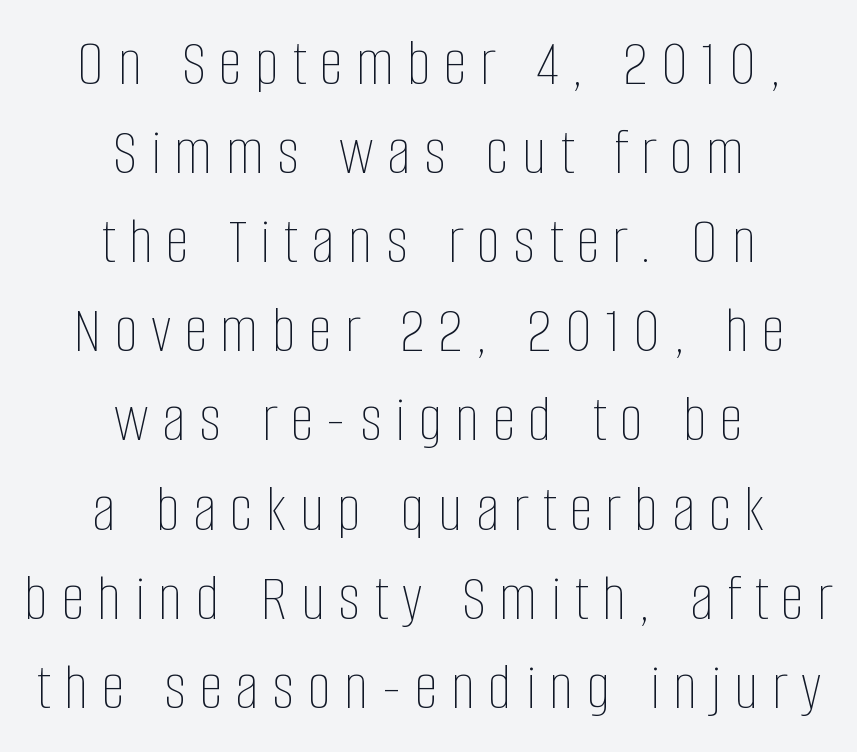
The letterforms sit at book weight or below. The lines sit at an ordinary, default distance from one another. The glyphs are unaccompanied by any horizontal stroke below them. Proportional: the letters do not fall into vertical columns.
